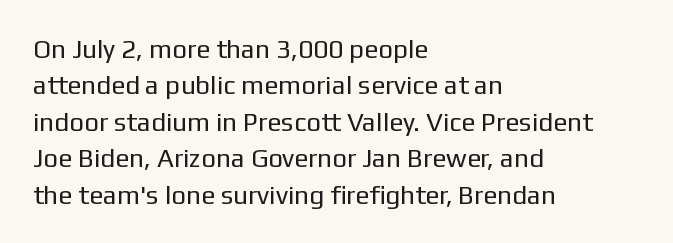
Q: Is the text bold? A: No.
Q: Is the text italic (slanted)? A: No, it is upright.
Q: Is the text underlined? A: No.
Q: How is the paragraph aligned? A: Left-aligned.
Q: Is the spacing between letters normal or unusually wide? A: Normal.
Q: Is the spacing between lines tight, normal or loose? A: Normal.
